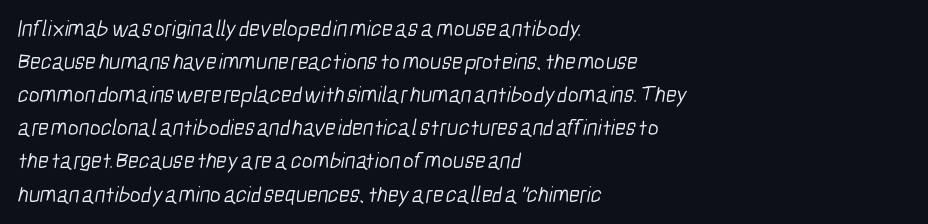
The image shows 23 px text type; set left-aligned, normal line spacing (1.44x), normal letter spacing, not underlined.
